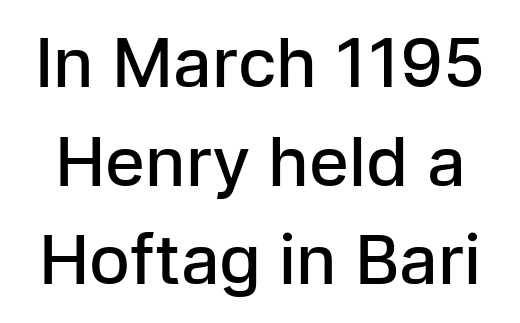
{"serif": "no", "italic": "no", "bold": "semi", "weight": "semibold", "width": "normal", "stroke_contrast": "low", "x_height": "medium", "monospaced": "no", "underline": "no", "line_spacing": "normal", "line_spacing_ratio": 1.45, "letter_spacing": "normal", "letter_spacing_em": 0.0, "glyph_px": 68}
